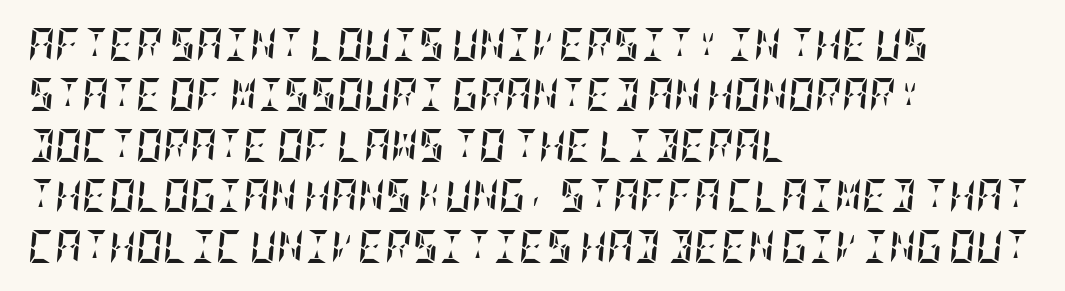
In terms of weight, the rendering is a true, heavy bold. A typesetter would mark this as italic. Letters rest on an invisible, unmarked baseline. Vertical spacing — default. Tracking here is standard; glyphs follow each other at the usual distance.
